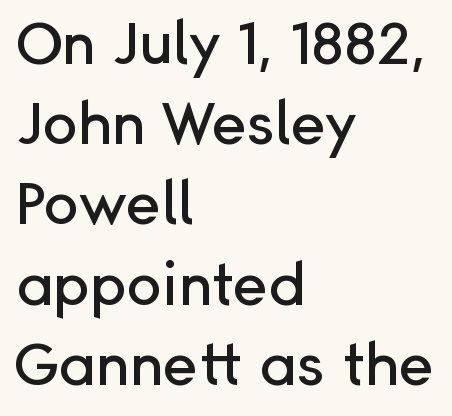
The image shows 59 px sans-serif type, upright; set left-aligned, normal line spacing (1.36x), normal letter spacing, not underlined; low stroke contrast and a medium x-height.
